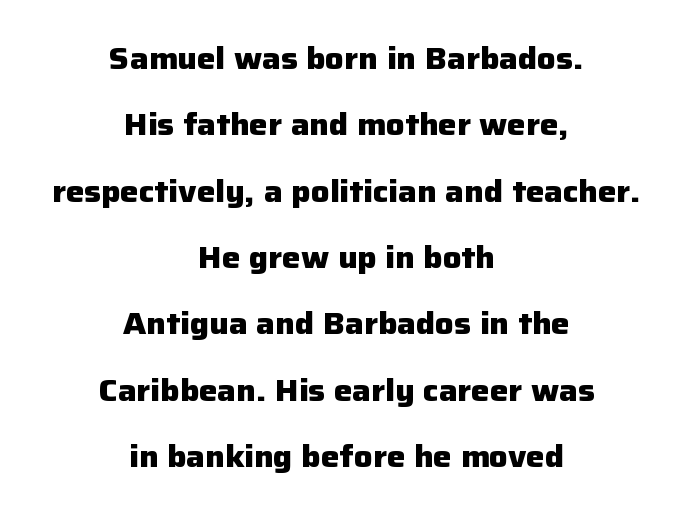
Q: Is the text bold? A: Yes.
Q: Is the text italic (slanted)? A: No, it is upright.
Q: Is the typeface a serif or a sans-serif typeface? A: Sans-serif.
Q: Is the text underlined? A: No.
Q: How is the paragraph aligned? A: Centered.
Q: Is the spacing between letters normal or unusually wide? A: Normal.
Q: Is the spacing between lines tight, normal or loose? A: Loose.
Q: Width (condensed, normal, or wide)? A: Normal.
Q: Stroke contrast? A: Low.
Q: x-height? A: Medium.
Q: Monospaced? A: No.
